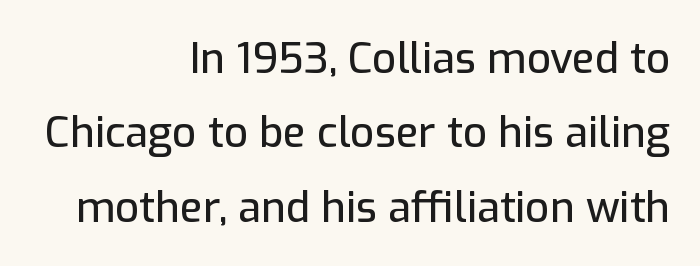
The image shows 42 px sans-serif type, upright; set right-aligned, line spacing 1.77x, normal letter spacing, not underlined; low stroke contrast and a medium x-height.
